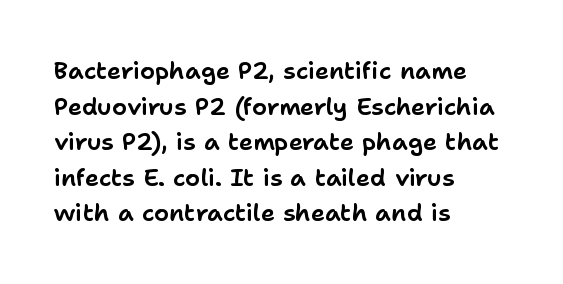
The lettering holds an erect, upright posture throughout. Inter-character spacing is left at the font's built-in metrics. The glyphs are unaccompanied by any horizontal stroke below them. Horizontal alignment here is leftward, the default for most running prose. Is there much room between lines? A standard amount, neither cramped nor airy.
